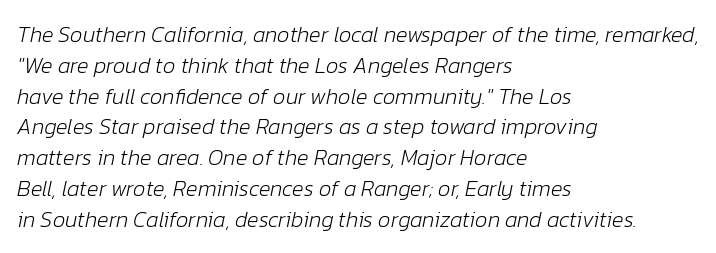
Q: Is the text bold? A: No.
Q: Is the text italic (slanted)? A: Yes, it leans right by about 12 degrees.
Q: Is the text underlined? A: No.
Q: How is the paragraph aligned? A: Left-aligned.
Q: Is the spacing between letters normal or unusually wide? A: Normal.
Q: Is the spacing between lines tight, normal or loose? A: Normal.
